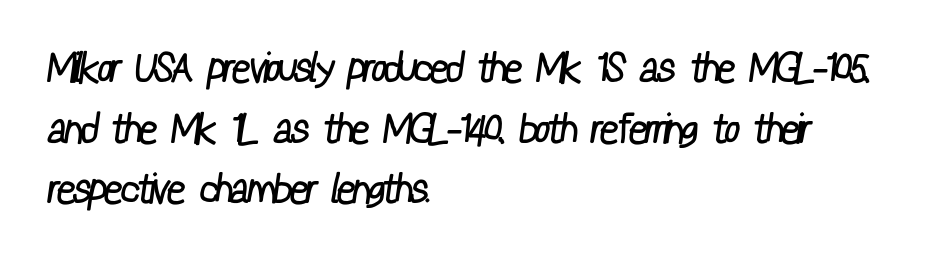
{"serif": "no", "bold": "no", "weight": "regular", "width": "condensed", "stroke_contrast": "low", "x_height": "medium", "monospaced": "no", "underline": "no", "align": "left", "line_spacing": "normal", "line_spacing_ratio": 1.48, "letter_spacing": "normal", "letter_spacing_em": 0.0, "glyph_px": 41}
